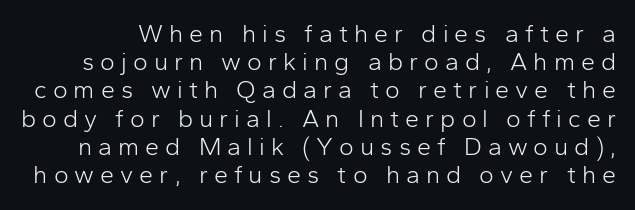
Q: Is the text bold? A: No.
Q: Is the text italic (slanted)? A: No, it is upright.
Q: Is the text underlined? A: No.
Q: Is the spacing between letters normal or unusually wide? A: Unusually wide.
Q: Is the spacing between lines tight, normal or loose? A: Tight.
